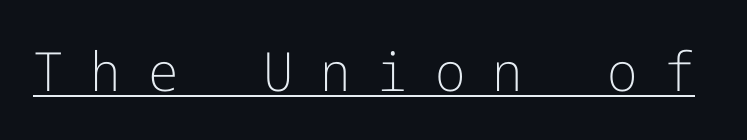
The lettering is marked with a stroke running underneath it. Ink coverage per letter is moderate at most. Check where the strokes stop: nothing finishes them off — pure sans. Style check: upright.
